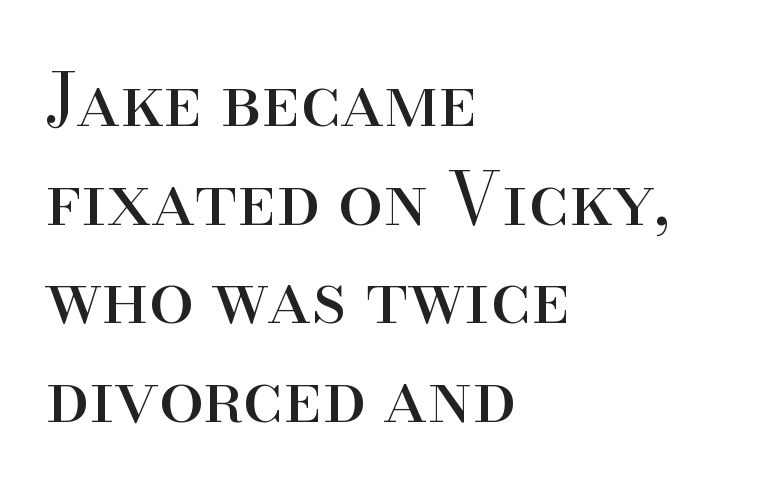
{"serif": "yes", "italic": "no", "bold": "no", "weight": "regular", "width": "normal", "stroke_contrast": "high", "x_height": "small", "monospaced": "no", "underline": "no", "align": "left", "line_spacing": "normal", "line_spacing_ratio": 1.37, "letter_spacing": "normal", "letter_spacing_em": 0.0, "glyph_px": 72}
